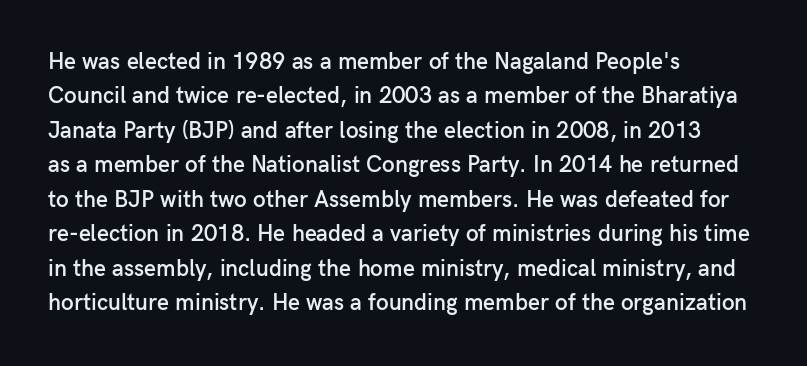
The image shows 23 px text type, upright; set left-aligned, normal line spacing (1.5x), normal letter spacing, not underlined.
